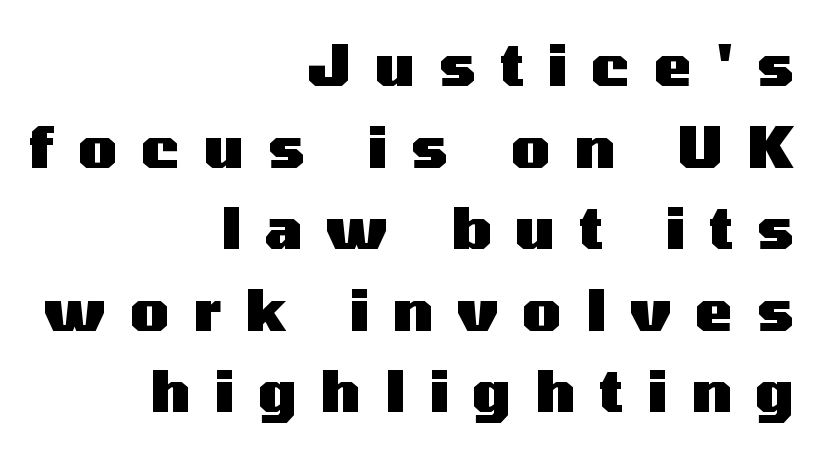
The image shows 57 px heavy, wide sans-serif type, upright; set right-aligned, normal line spacing (1.43x), unusually wide letter spacing (+0.42 em), not underlined; medium stroke contrast and a medium x-height.
